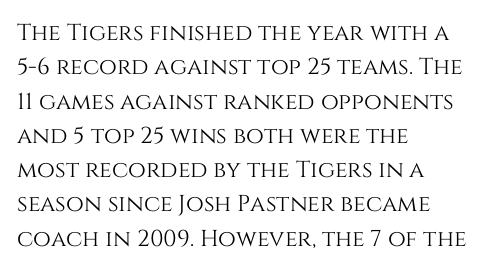
The image shows 23 px text type, upright; set left-aligned, normal line spacing (1.49x), normal letter spacing, not underlined.
